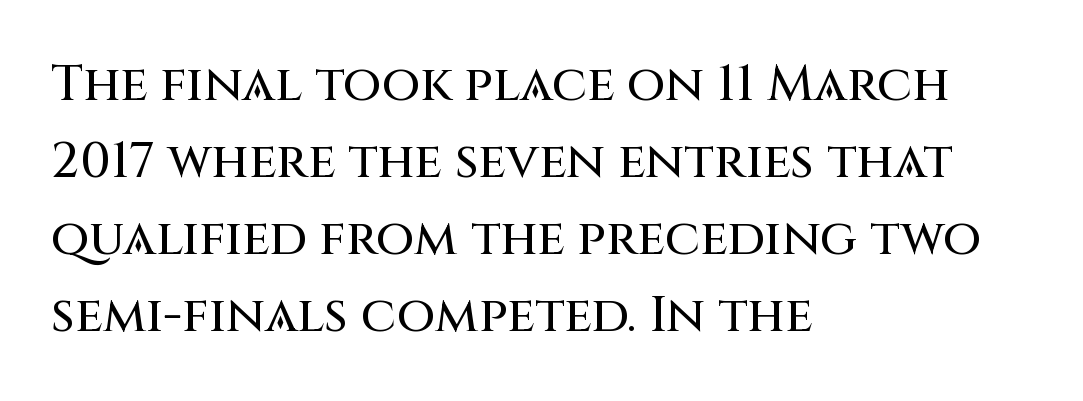
{"serif": "no", "italic": "no", "width": "normal", "stroke_contrast": "medium", "x_height": "large", "monospaced": "no", "underline": "no", "align": "left", "line_spacing": "normal", "line_spacing_ratio": 1.54, "letter_spacing": "normal", "letter_spacing_em": 0.0, "glyph_px": 50}
